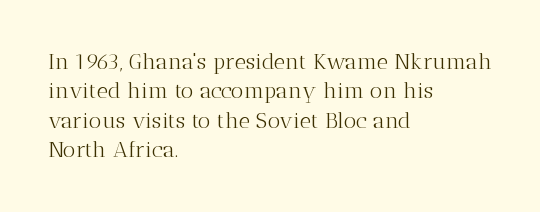
Q: Is the text bold? A: No.
Q: Is the text italic (slanted)? A: No, it is upright.
Q: Is the text underlined? A: No.
Q: How is the paragraph aligned? A: Left-aligned.
Q: Is the spacing between letters normal or unusually wide? A: Normal.
Q: Is the spacing between lines tight, normal or loose? A: Normal.
